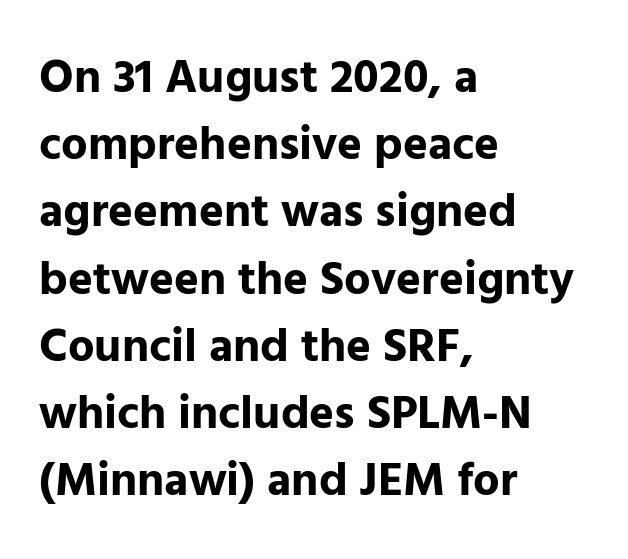
{"serif": "no", "italic": "no", "bold": "yes", "weight": "bold", "width": "normal", "stroke_contrast": "low", "x_height": "medium", "monospaced": "no", "underline": "no", "align": "left", "line_spacing": "normal", "line_spacing_ratio": 1.43, "letter_spacing": "normal", "letter_spacing_em": 0.0, "glyph_px": 47}
